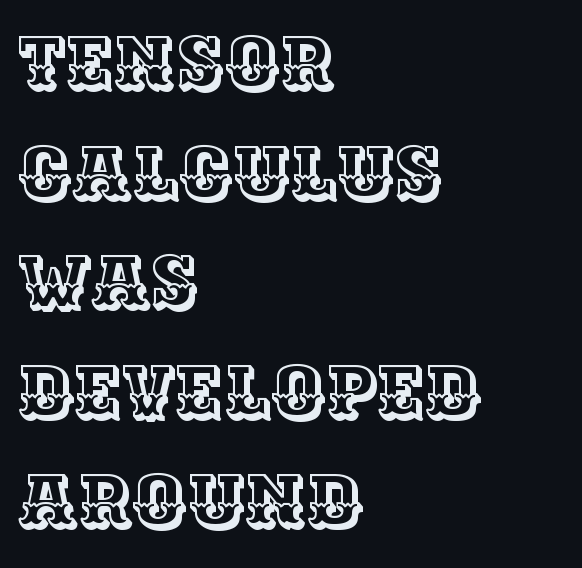
{"italic": "no", "width": "normal", "x_height": "large", "monospaced": "no", "underline": "no", "align": "left", "line_spacing": "normal", "line_spacing_ratio": 1.48, "letter_spacing": "normal", "letter_spacing_em": 0.0, "glyph_px": 74}
